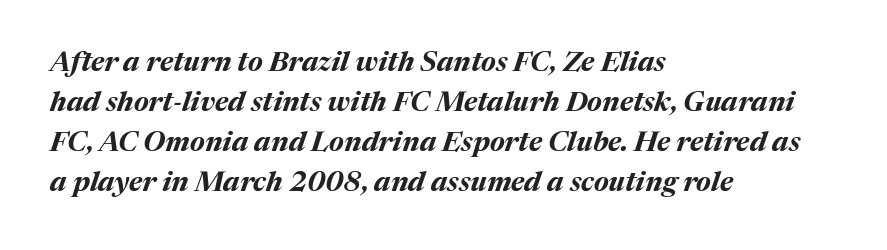
The paragraph has a hard left edge and a soft right edge. Spacing verdict: proportional, widths tailored to each character. Tracking here is standard; glyphs follow each other at the usual distance. The gap between lines stays unmarked. A typesetter would call this leading conventional body-copy spacing.
